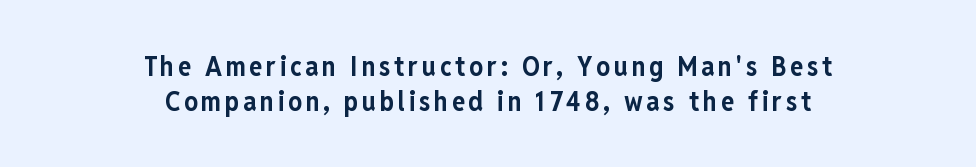
The image shows 27 px bold type, upright; set centered, normal line spacing (1.28x), not underlined.
